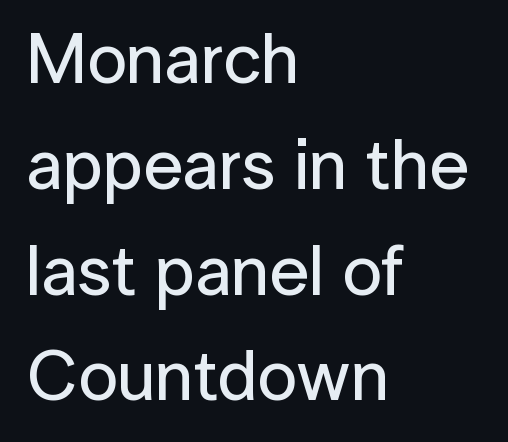
The designer went with a sans here, leaving each stem footless. Looks like regular typesetting: each glyph gets only the width it needs. These lines are set flush left with a ragged right edge. No word sits above an underline.
